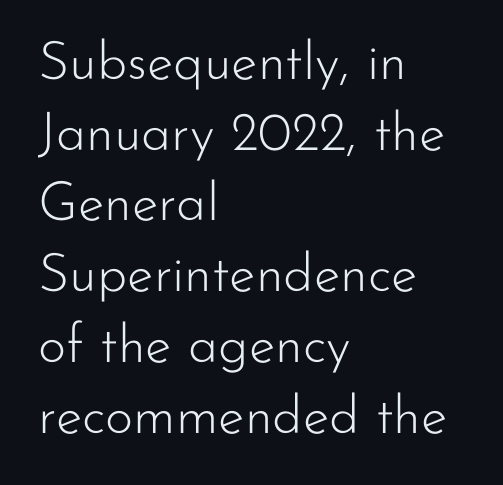
The image shows 54 px light sans-serif type, upright; set left-aligned, normal line spacing (1.31x), normal letter spacing, not underlined; low stroke contrast and a small x-height.
